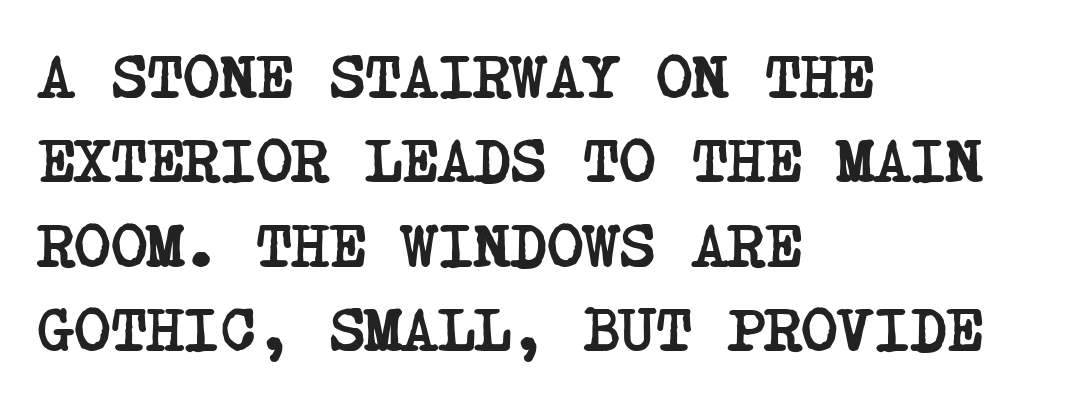
{"serif": "yes", "bold": "yes", "weight": "semibold", "width": "condensed", "stroke_contrast": "low", "x_height": "large", "underline": "no", "align": "left", "line_spacing": "normal", "line_spacing_ratio": 1.36, "letter_spacing": "normal", "letter_spacing_em": 0.0, "glyph_px": 62}
